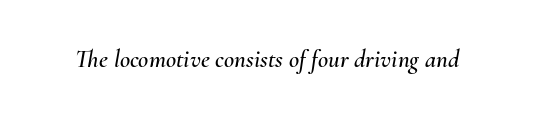
The image shows 25 px text type, italic (leaning right); set normal letter spacing, not underlined.
